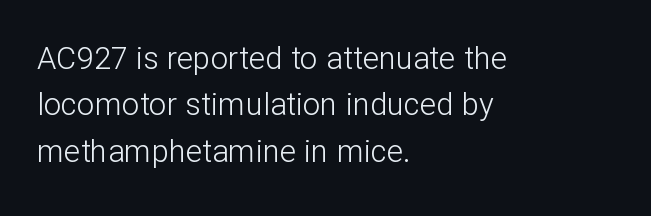
Q: Is the text bold? A: No.
Q: Is the text italic (slanted)? A: No, it is upright.
Q: Is the typeface a serif or a sans-serif typeface? A: Sans-serif.
Q: Is the text underlined? A: No.
Q: How is the paragraph aligned? A: Left-aligned.
Q: Is the spacing between letters normal or unusually wide? A: Normal.
Q: Is the spacing between lines tight, normal or loose? A: Normal.
Q: Width (condensed, normal, or wide)? A: Normal.
Q: Stroke contrast? A: Low.
Q: x-height? A: Medium.
Q: Monospaced? A: No.
